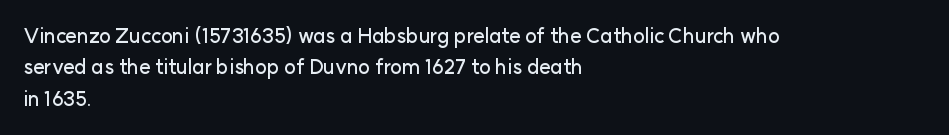
Compared with a centered layout, this one pins lines to the left instead. The space beneath each line is pristine and unruled. The passage shown stacks its lines at a standard gap. Do the letters lean? They stand straight. Spacing between characters is what you'd get straight out of the box.
